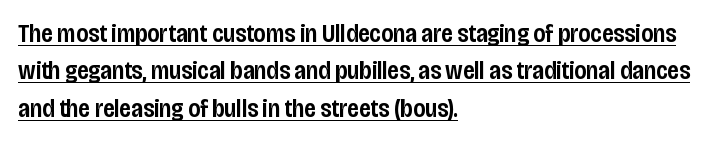
Q: Is the text bold? A: Semi-bold.
Q: Is the text italic (slanted)? A: No, it is upright.
Q: Is the text underlined? A: Yes.
Q: How is the paragraph aligned? A: Left-aligned.
Q: Is the spacing between letters normal or unusually wide? A: Normal.
Q: Is the spacing between lines tight, normal or loose? A: Normal.
